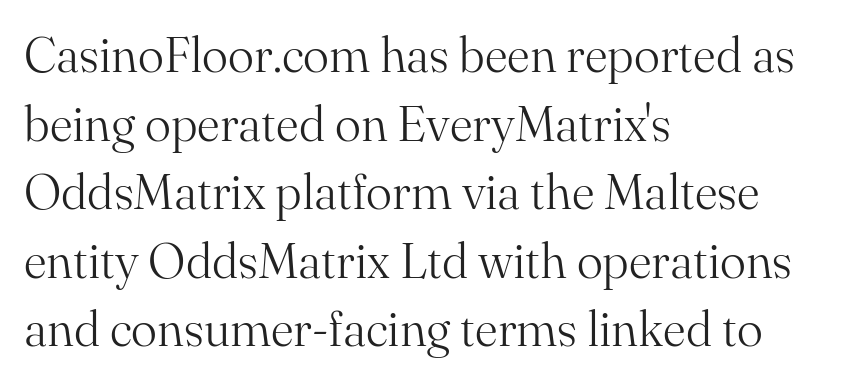
The image shows 49 px light serif type, upright; set left-aligned, normal line spacing (1.4x), normal letter spacing, not underlined; medium stroke contrast and a small x-height.
